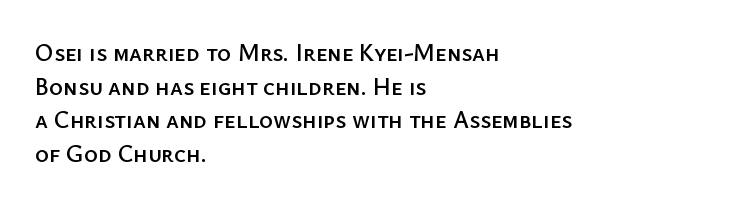
Leading matches the norm, producing a regular column. Every stem runs plumb, perpendicular to the baseline. Underline: absent. In CSS terms this would be text-align: left. Here the glyphs are tracked normally, forming tight word shapes.
